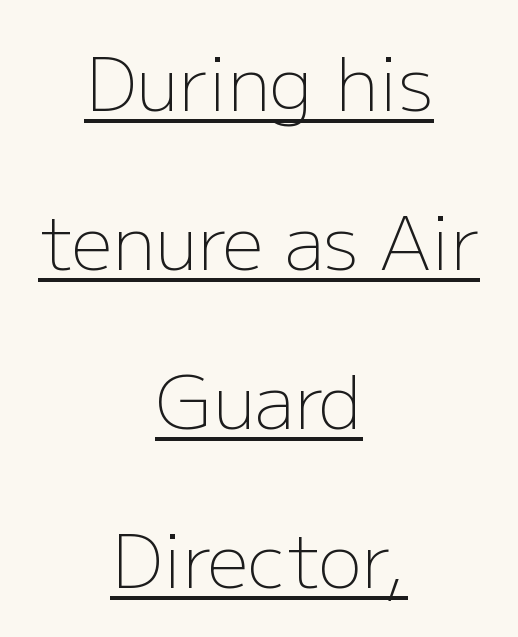
{"serif": "no", "italic": "no", "bold": "no", "weight": "light", "width": "normal", "stroke_contrast": "low", "x_height": "medium", "monospaced": "no", "underline": "yes", "align": "center", "line_spacing": "loose", "line_spacing_ratio": 2.18, "letter_spacing": "normal", "letter_spacing_em": 0.0, "glyph_px": 73}
